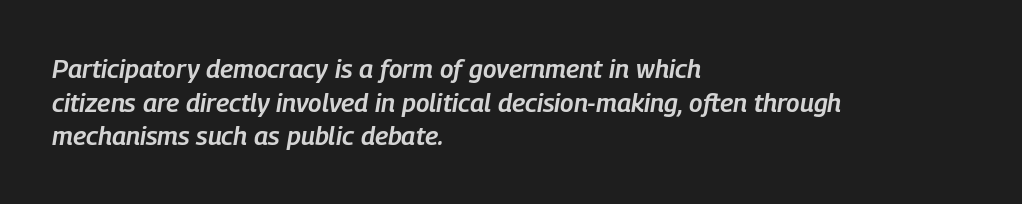
The image shows 26 px text type, italic (leaning right); set left-aligned, normal line spacing (1.29x), normal letter spacing, not underlined.
